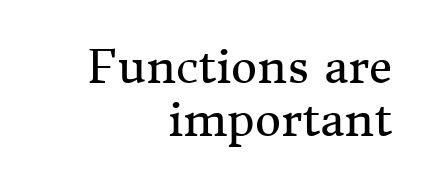
Words appear dense and cohesive because spacing is normal. These lines are set flush right with a ragged left edge. The characters are drawn with everyday or finer stroke widths. Varying glyph widths throughout — classic text-font behaviour.
